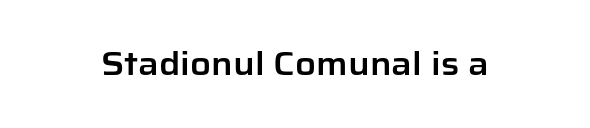
Rendered with straight, roman letterforms. You could not count columns in this text — the font is proportionally spaced. Rule under the text: the space is simply empty. The letters carry no serifs — their stems end cleanly without finishing strokes. This sample uses plain, unmodified letter spacing.
